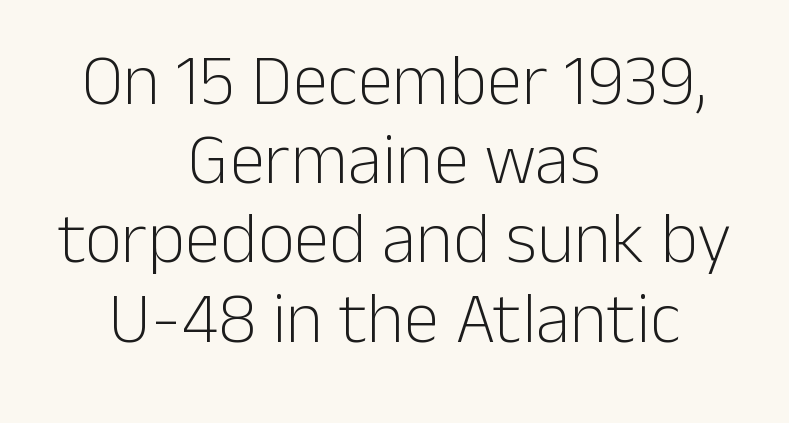
The image shows 72 px light sans-serif type, upright; set centered, tight line spacing (1.1x), normal letter spacing, not underlined; low stroke contrast and a medium x-height.
